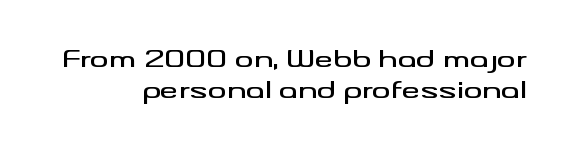
Students, observe: this is what conventionally led text looks like. The rag falls on the left side of this text block. The words here are not underlined. Every character sits straight up, as roman type does. There is no visible air inserted between adjacent glyphs.
